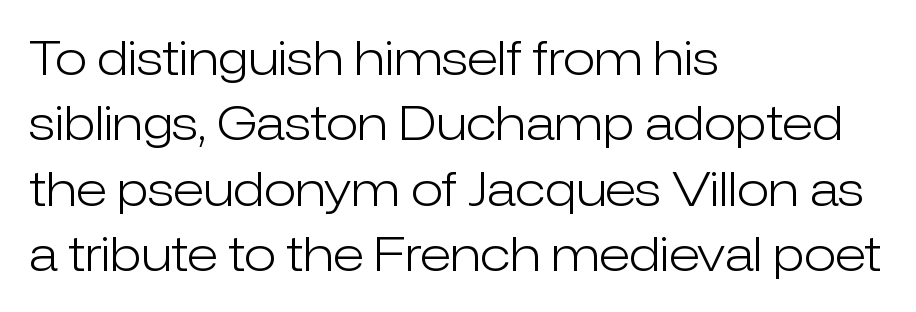
{"serif": "no", "italic": "no", "bold": "no", "weight": "light", "width": "normal", "stroke_contrast": "low", "x_height": "medium", "monospaced": "no", "underline": "no", "align": "left", "line_spacing": "normal", "line_spacing_ratio": 1.39, "letter_spacing": "normal", "letter_spacing_em": 0.0, "glyph_px": 47}
